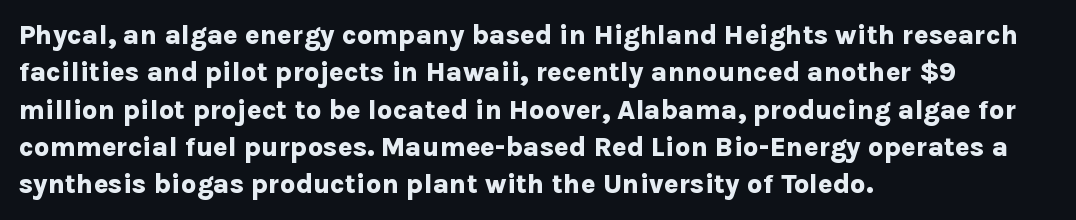
{"italic": "no", "bold": "yes", "underline": "no", "align": "left", "line_spacing": "normal", "line_spacing_ratio": 1.38, "letter_spacing": "normal", "letter_spacing_em": 0.0, "glyph_px": 27}
